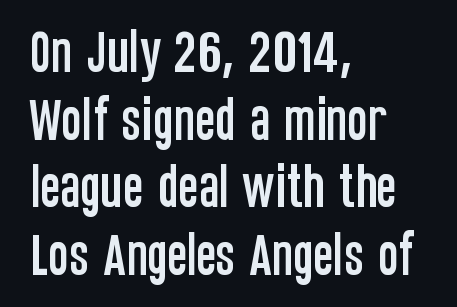
Q: Is the text italic (slanted)? A: No, it is upright.
Q: Is the typeface a serif or a sans-serif typeface? A: Sans-serif.
Q: Is the text underlined? A: No.
Q: How is the paragraph aligned? A: Left-aligned.
Q: Is the spacing between letters normal or unusually wide? A: Normal.
Q: Is the spacing between lines tight, normal or loose? A: Normal.
Q: Width (condensed, normal, or wide)? A: Condensed.
Q: Stroke contrast? A: Low.
Q: x-height? A: Large.
Q: Monospaced? A: No.
